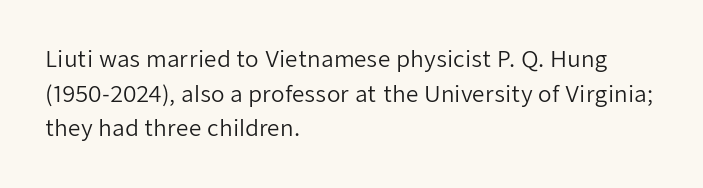
Q: Is the text bold? A: No.
Q: Is the text italic (slanted)? A: No, it is upright.
Q: Is the text underlined? A: No.
Q: How is the paragraph aligned? A: Left-aligned.
Q: Is the spacing between letters normal or unusually wide? A: Normal.
Q: Is the spacing between lines tight, normal or loose? A: Normal.
